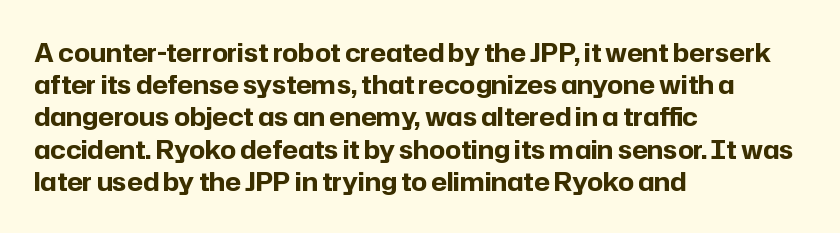
The lines sit at an ordinary, default distance from one another. Italic? Not at all — the glyphs are vertical. This rendering leaves character spacing at its baseline value. A student would call this left alignment; a typographer would say flush left, rag right.
